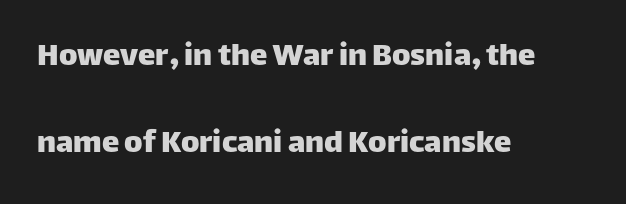
{"serif": "no", "italic": "no", "width": "normal", "stroke_contrast": "low", "x_height": "large", "monospaced": "no", "underline": "no", "align": "left", "line_spacing": "loose", "line_spacing_ratio": 2.5, "letter_spacing": "normal", "letter_spacing_em": 0.0, "glyph_px": 35}
